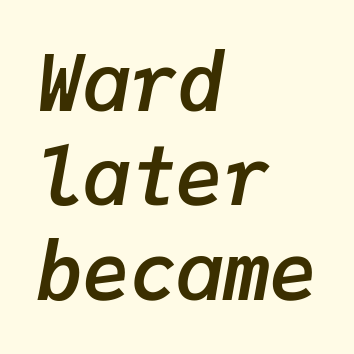
The image shows 78 px semibold type, italic (leaning right), monospaced; set left-aligned, line spacing 1.21x, normal letter spacing, not underlined; low stroke contrast and a medium x-height.
